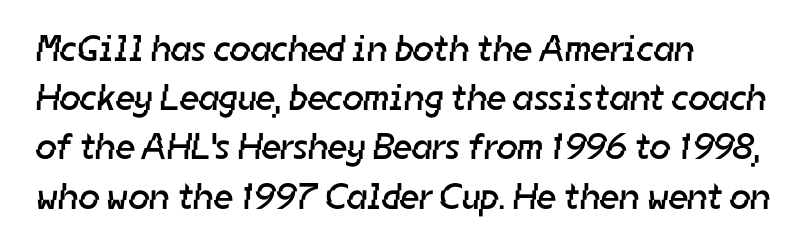
Q: Is the text bold? A: No.
Q: Is the typeface a serif or a sans-serif typeface? A: Sans-serif.
Q: Is the text underlined? A: No.
Q: How is the paragraph aligned? A: Left-aligned.
Q: Is the spacing between letters normal or unusually wide? A: Normal.
Q: Is the spacing between lines tight, normal or loose? A: Normal.
Q: Width (condensed, normal, or wide)? A: Normal.
Q: Stroke contrast? A: Low.
Q: x-height? A: Medium.
Q: Monospaced? A: No.
